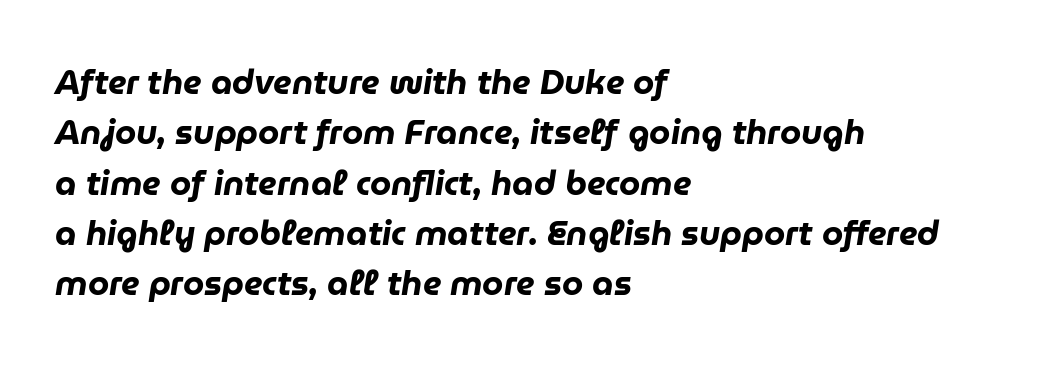
Q: Is the text bold? A: Yes.
Q: Is the text italic (slanted)? A: Yes, it leans right by about 9 degrees.
Q: Is the text underlined? A: No.
Q: How is the paragraph aligned? A: Left-aligned.
Q: Is the spacing between letters normal or unusually wide? A: Normal.
Q: Is the spacing between lines tight, normal or loose? A: Normal.
Q: Width (condensed, normal, or wide)? A: Normal.
Q: Stroke contrast? A: Low.
Q: x-height? A: Medium.
Q: Monospaced? A: No.
